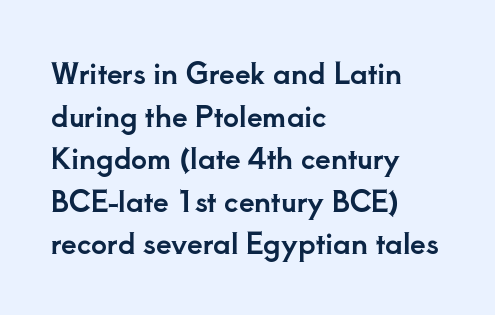
{"serif": "yes", "italic": "no", "width": "normal", "stroke_contrast": "low", "x_height": "small", "monospaced": "no", "underline": "no", "align": "left", "line_spacing": "normal", "line_spacing_ratio": 1.52, "letter_spacing": "normal", "letter_spacing_em": 0.0, "glyph_px": 28}
